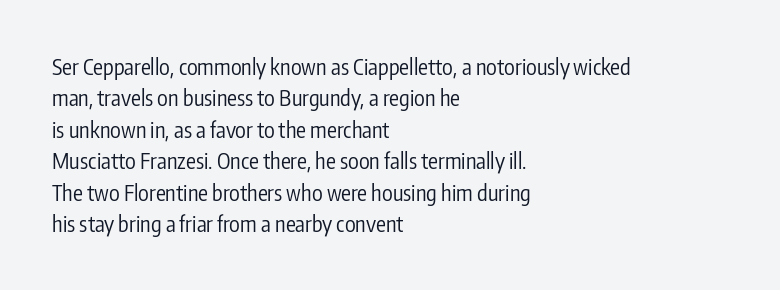
{"italic": "no", "bold": "no", "underline": "no", "align": "left", "line_spacing": "normal", "line_spacing_ratio": 1.43, "letter_spacing": "normal", "letter_spacing_em": 0.0, "glyph_px": 22}
